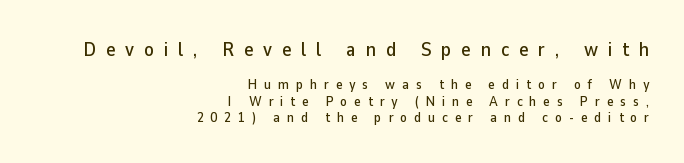
The image shows 20 px text type, upright; set right-aligned, line spacing 1.17x, unusually wide letter spacing (+0.49 em), not underlined; the first (top) block is 1.43x larger.
